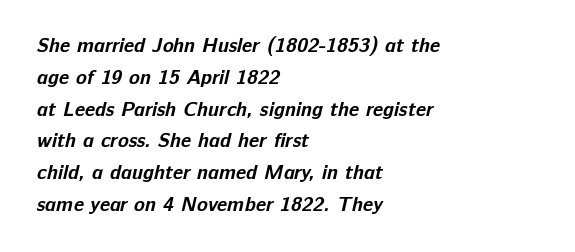
Students, this is bold: see how much ink each stroke carries. The letterforms sit shoulder to shoulder at normal distance. Does the copy run flush right? No — it runs flush left. Bare-footed words on every line.
